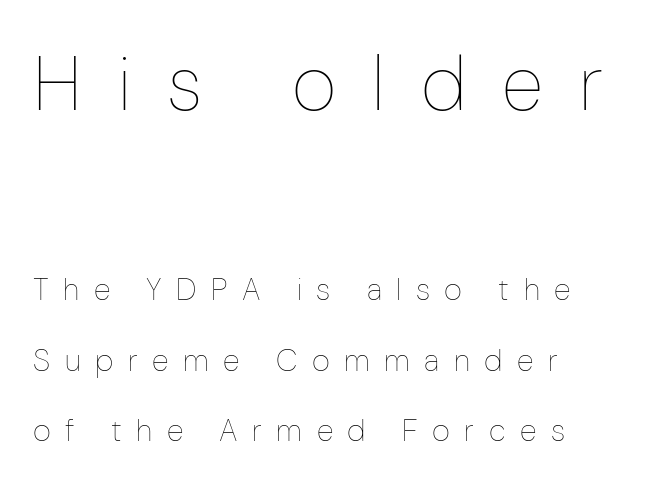
The letterforms stand isolated, each surrounded by extra space. Do the characters align in a grid? No, the font is proportional. Students, observe: this is what heavily led, spacious text looks like. Posture: straight, roman, zero tilt. Weight: regular or lighter. The rag falls on the right side of this text block.
